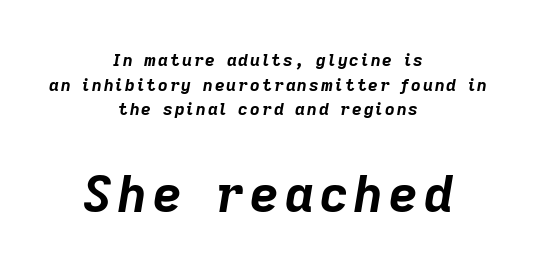
The image shows 50 px bold type, italic (leaning right); set centered, normal line spacing (1.45x), not underlined; the second (bottom) block is 2.94x larger; low stroke contrast and a medium x-height.
